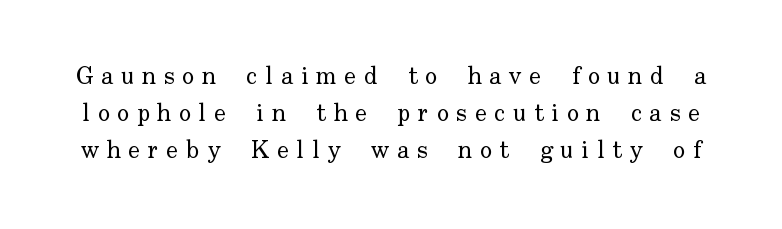
The image shows 25 px text type, upright; set normal line spacing (1.49x), unusually wide letter spacing (+0.31 em), not underlined.
